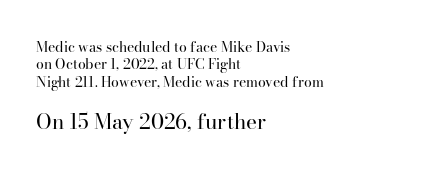
{"italic": "no", "bold": "no", "underline": "no", "align": "left", "line_spacing": "normal", "line_spacing_ratio": 1.25, "letter_spacing": "normal", "letter_spacing_em": 0.0, "larger_block": "second", "size_ratio": 1.5, "glyph_px": 21}
